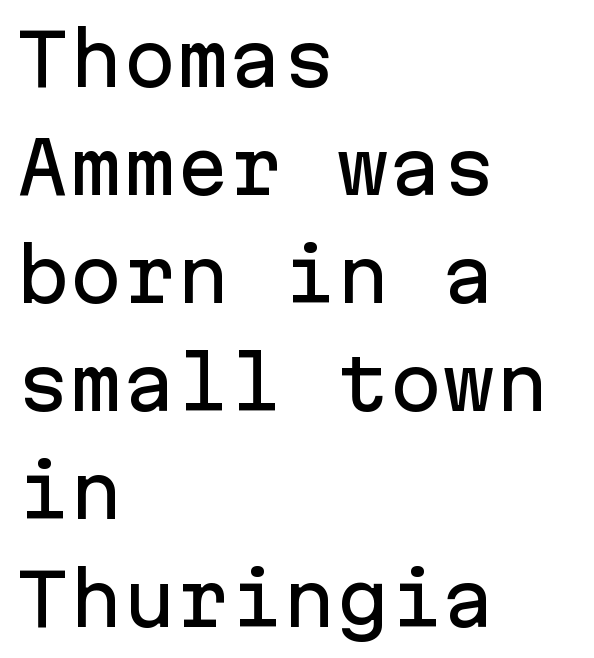
{"serif": "no", "italic": "no", "width": "normal", "stroke_contrast": "low", "x_height": "medium", "monospaced": "yes", "underline": "no", "align": "left", "line_spacing": "normal", "line_spacing_ratio": 1.52, "letter_spacing": "normal", "letter_spacing_em": 0.0, "glyph_px": 71}
